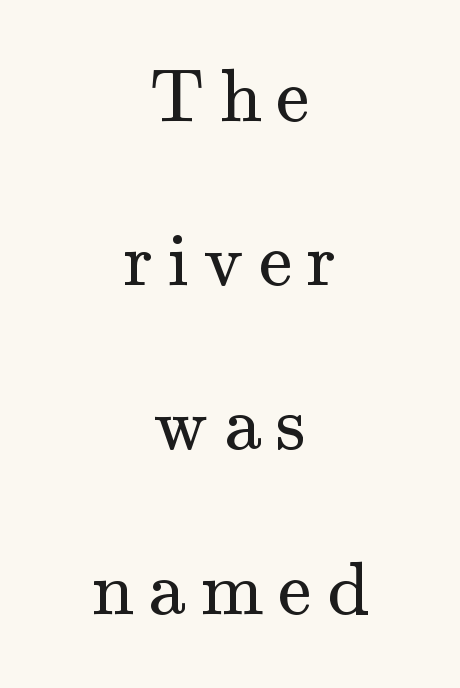
Stroke mass is kept to a normal reading level or below. Loose tracking; the words dissolve into strings of separated letters. Loosely led — the rows are spread out. To sum up the face: it has serifs. These lines were composed using upright roman letters. Think of a printed novel: that variable character pitch is what you see here.
